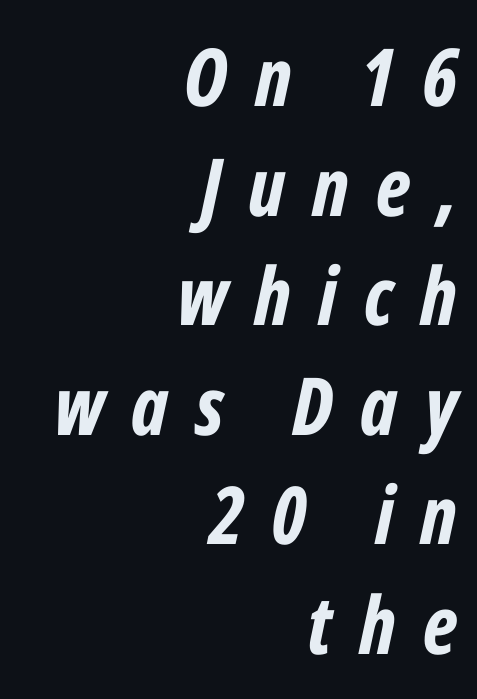
The image shows 80 px bold, condensed type, italic (leaning right); set right-aligned, normal line spacing (1.37x), unusually wide letter spacing (+0.34 em), not underlined; low stroke contrast and a medium x-height.
